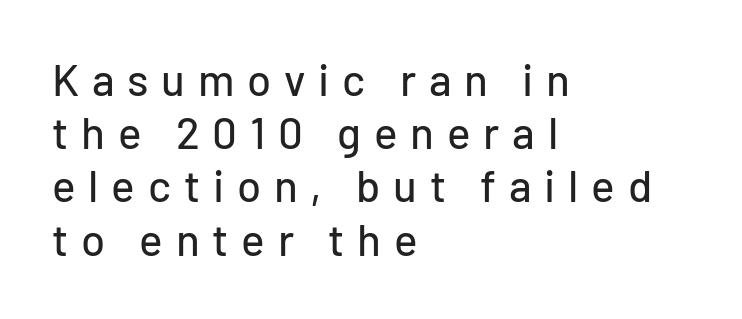
The passage shown is not underscored anywhere. Typographically, this falls in the sans-serif category. Teacher's note: observe the even left margin — that is flush-left alignment. How are the letters spaced? Widely, with obvious added tracking. The face used here is proportionally spaced, like ordinary book or web type.
